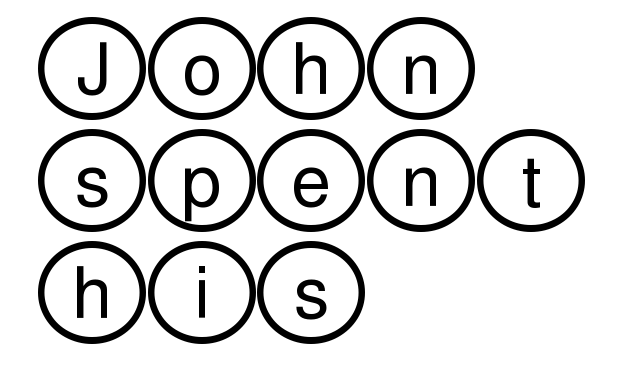
Does extra space separate the letters? No, they use regular spacing. Posture: vertical. The words here are not underlined. All the whitespace from short lines collects on the right. Rows of type keep a routine distance in the vertical direction.
